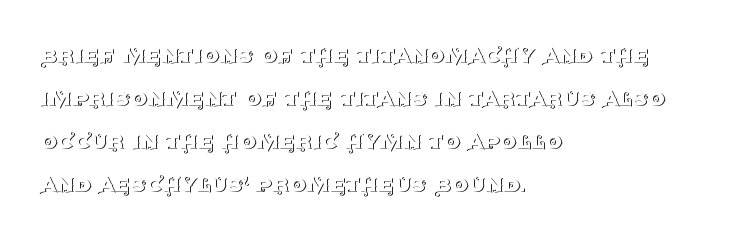
{"italic": "no", "bold": "no", "underline": "no", "align": "left", "line_spacing": "normal", "line_spacing_ratio": 1.59, "letter_spacing": "normal", "letter_spacing_em": 0.0, "glyph_px": 27}
